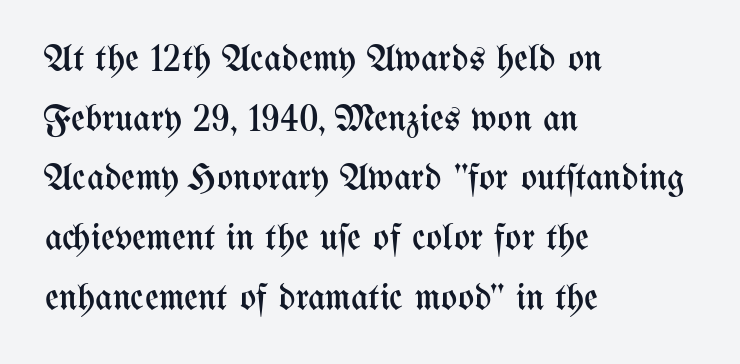
The image shows 38 px regular-weight, condensed type, upright; set left-aligned, normal line spacing (1.57x), normal letter spacing, not underlined; medium stroke contrast and a medium x-height.
